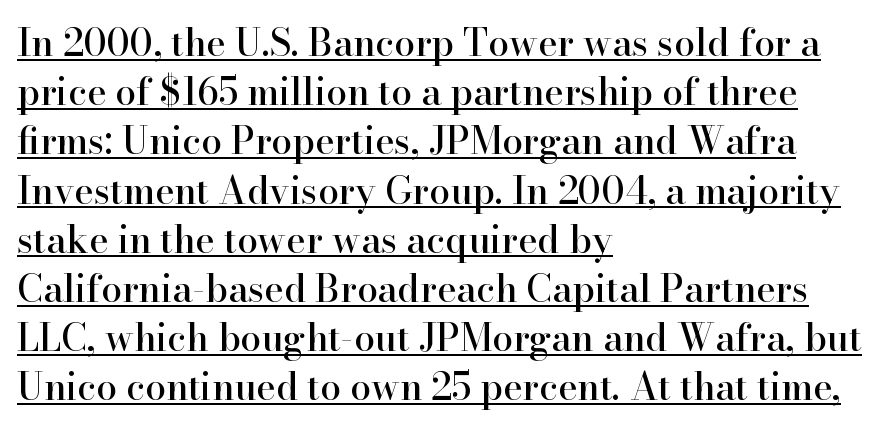
Q: Is the text italic (slanted)? A: No, it is upright.
Q: Is the typeface a serif or a sans-serif typeface? A: Serif.
Q: Is the text underlined? A: Yes.
Q: How is the paragraph aligned? A: Left-aligned.
Q: Is the spacing between letters normal or unusually wide? A: Normal.
Q: Is the spacing between lines tight, normal or loose? A: Normal.
Q: Width (condensed, normal, or wide)? A: Normal.
Q: Stroke contrast? A: High.
Q: x-height? A: Small.
Q: Monospaced? A: No.
